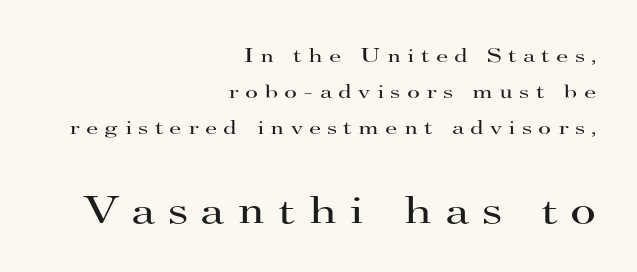
The image shows 40 px regular-weight, wide serif type, upright; set right-aligned, line spacing 1.81x, unusually wide letter spacing (+0.31 em), not underlined; the second (bottom) block is 2.0x larger; high stroke contrast and a small x-height.
